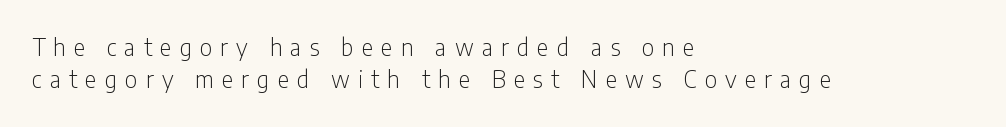
The image shows 23 px text type, upright; set left-aligned, normal line spacing (1.4x), unusually wide letter spacing (+0.35 em), not underlined.
